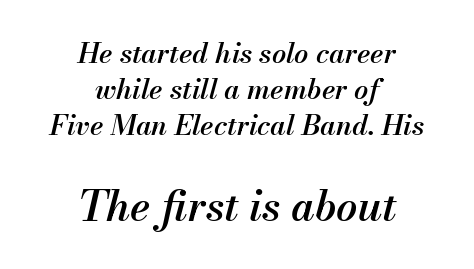
The image shows 42 px semibold type, italic (leaning right); set centered, normal line spacing (1.29x), normal letter spacing, not underlined; the second (bottom) block is 1.5x larger; medium stroke contrast and a small x-height.
